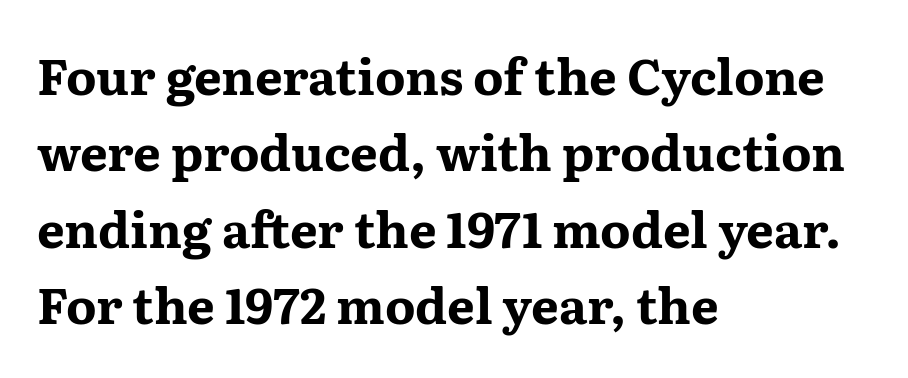
The lettering holds an erect, upright posture throughout. Varying glyph widths throughout — classic text-font behaviour. The ragged edge is on the right, which tells us the setting is flush left. How would I describe the line gaps? Plain and ordinary. Here the glyphs are tracked normally, forming tight word shapes.
